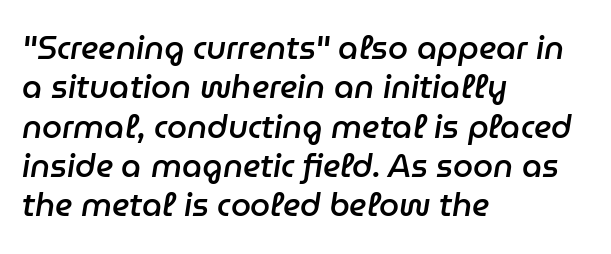
{"italic": "yes", "lean": "right", "slant_degrees": 9, "bold": "semi", "weight": "semibold", "width": "normal", "stroke_contrast": "low", "x_height": "medium", "monospaced": "no", "underline": "no", "align": "left", "line_spacing_ratio": 1.23, "letter_spacing": "normal", "letter_spacing_em": 0.0, "glyph_px": 32}
